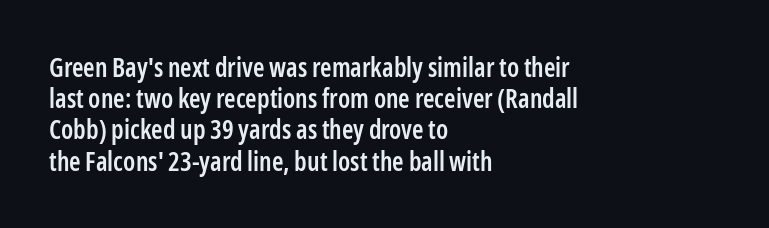
One-word summary of the alignment: left. Anything drawn beneath the words? Only blank space. Style check: upright. Each word holds together tightly as a unit, with standard inter-letter gaps. A semibold gives these letters moderate extra thickness, short of bold.
